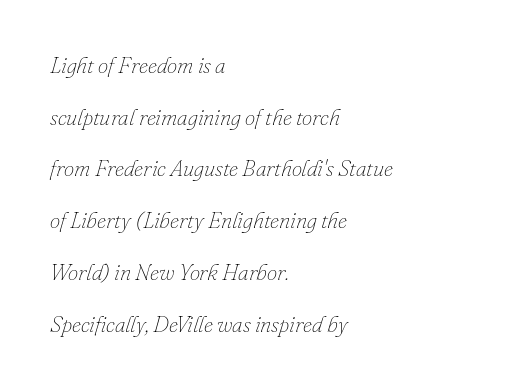
Leading is clearly above the norm, producing a sparse column. Emphasis-style slanted type is in use. Each word holds together tightly as a unit, with standard inter-letter gaps. Lines of text with bare space underneath. The face looks like a standard text weight, possibly lighter. Layout note: lines flush left.
